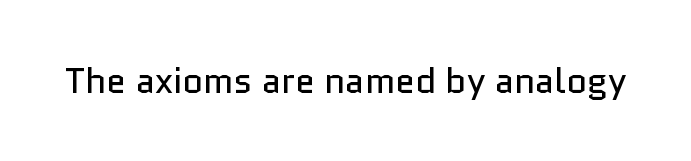
Is this a fixed-width face? No — the glyphs have proportional, varying widths. Vertical strokes here are truly vertical. Glance below the letters and you will spot only blank space. The face used here is a sans, in the tradition of grotesques and geometrics. The face looks like a standard text weight, possibly lighter. Short note: letters normally spaced.
